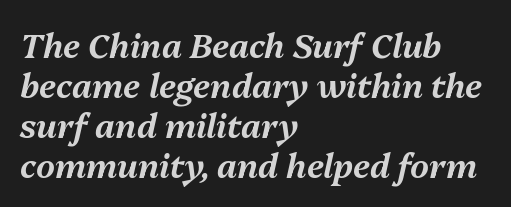
{"italic": "yes", "lean": "right", "slant_degrees": 13, "width": "normal", "stroke_contrast": "medium", "x_height": "medium", "monospaced": "no", "underline": "no", "align": "left", "line_spacing_ratio": 1.21, "letter_spacing": "normal", "letter_spacing_em": 0.0, "glyph_px": 33}
